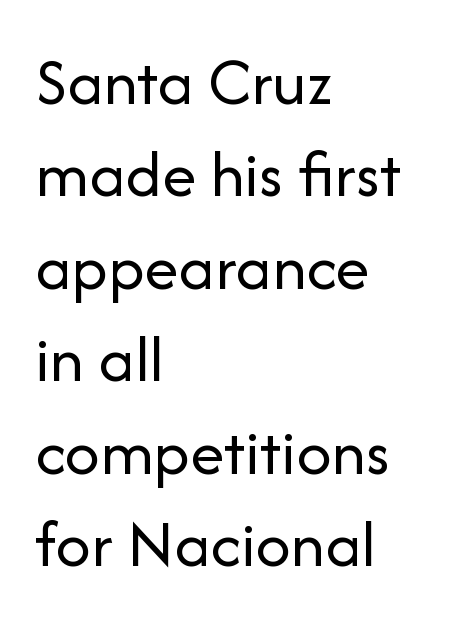
{"serif": "no", "italic": "no", "bold": "no", "weight": "regular", "width": "normal", "stroke_contrast": "low", "x_height": "medium", "monospaced": "no", "underline": "no", "align": "left", "line_spacing": "normal", "line_spacing_ratio": 1.34, "letter_spacing": "normal", "letter_spacing_em": 0.0, "glyph_px": 69}
